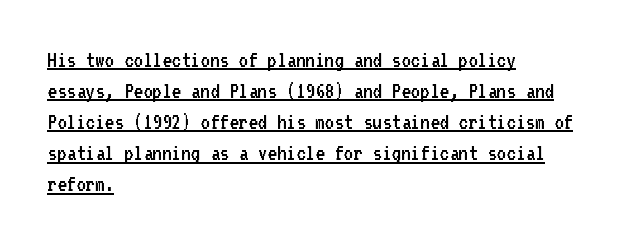
Q: Is the text bold? A: No.
Q: Is the text italic (slanted)? A: No, it is upright.
Q: Is the text underlined? A: Yes.
Q: How is the paragraph aligned? A: Left-aligned.
Q: Is the spacing between letters normal or unusually wide? A: Normal.
Q: Is the spacing between lines tight, normal or loose? A: Normal.
